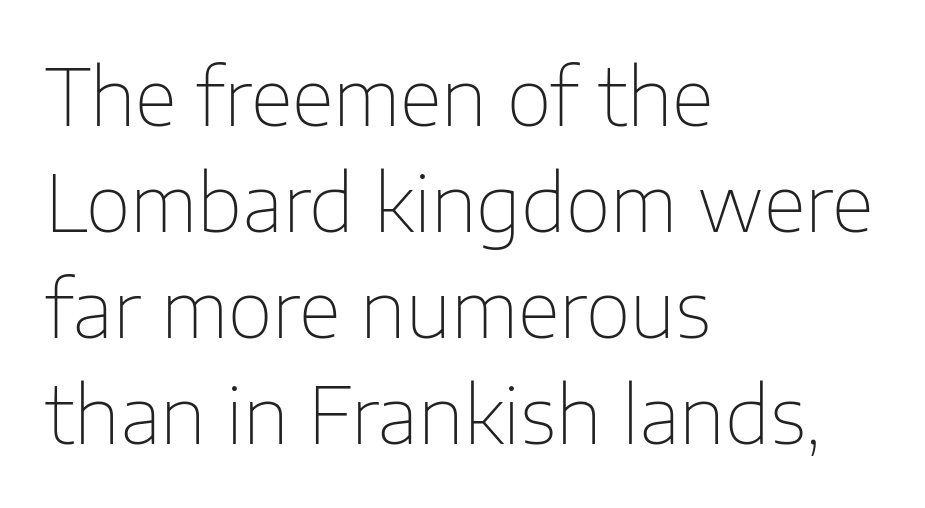
{"serif": "no", "italic": "no", "bold": "no", "weight": "thin", "width": "normal", "stroke_contrast": "low", "x_height": "medium", "monospaced": "no", "underline": "no", "align": "left", "line_spacing": "normal", "line_spacing_ratio": 1.36, "letter_spacing": "normal", "letter_spacing_em": 0.0, "glyph_px": 78}
